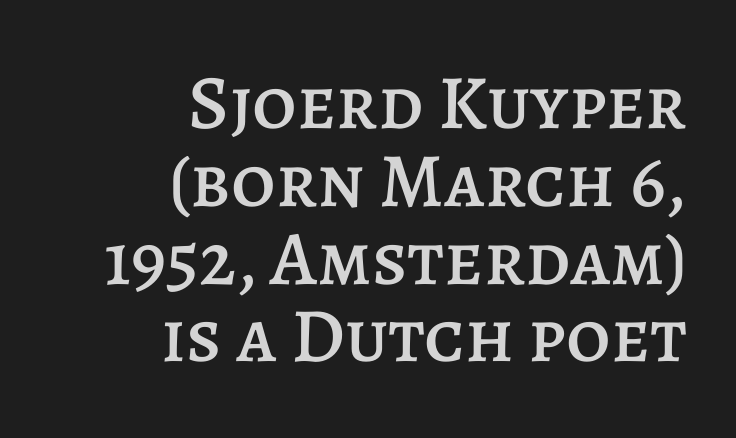
{"italic": "no", "width": "normal", "stroke_contrast": "low", "x_height": "large", "monospaced": "no", "underline": "no", "align": "right", "line_spacing": "tight", "line_spacing_ratio": 1.01, "letter_spacing": "normal", "letter_spacing_em": 0.0, "glyph_px": 77}
